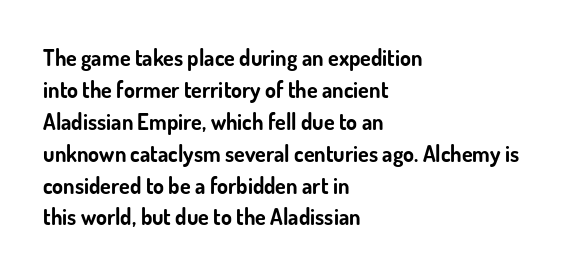
The image shows 22 px bold type, upright; set left-aligned, normal line spacing (1.45x), normal letter spacing, not underlined.
